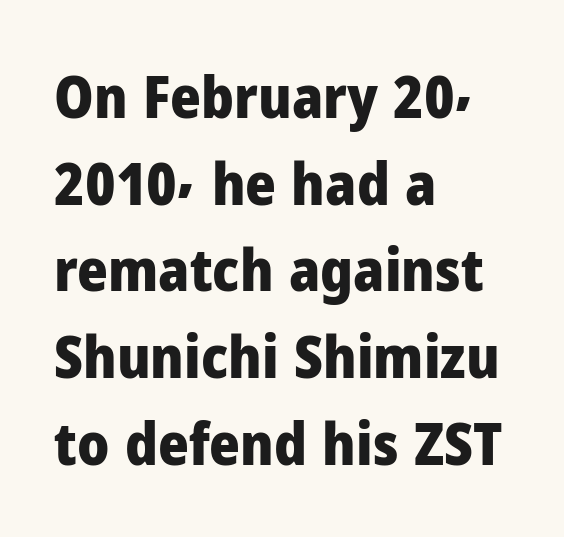
Look at the bottom of the vertical strokes: they stop flat, with no serifs. Any mark beneath the type? The region is blank. The leading is moderate, giving the passage an even texture. The font is running at its bold setting.
